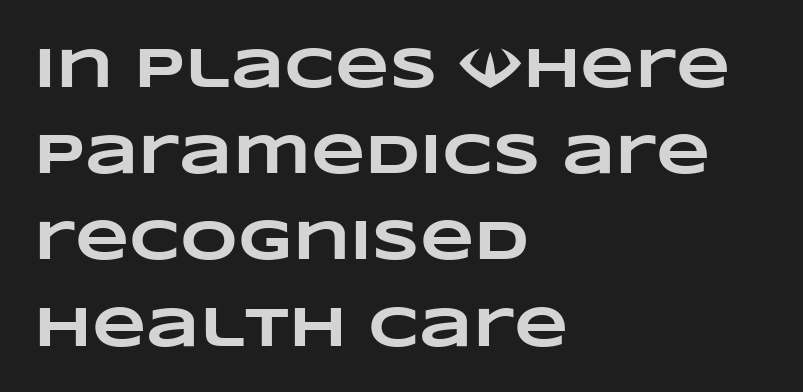
The space between consecutive lines is moderate. You'd pick this weight for a headline — it's a proper bold. The zone under the glyphs is completely vacant. How are the letters spaced? Ordinarily, with no added tracking. Where is the straight margin? On the left. Do the characters align in a grid? No, the font is proportional.
